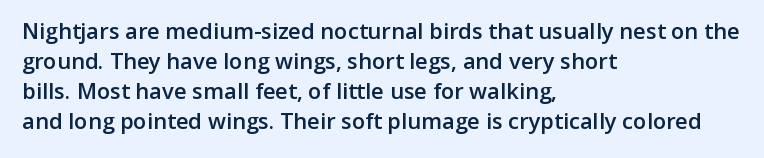
The image shows 22 px text type, upright; set left-aligned, normal line spacing (1.37x), normal letter spacing, not underlined.
